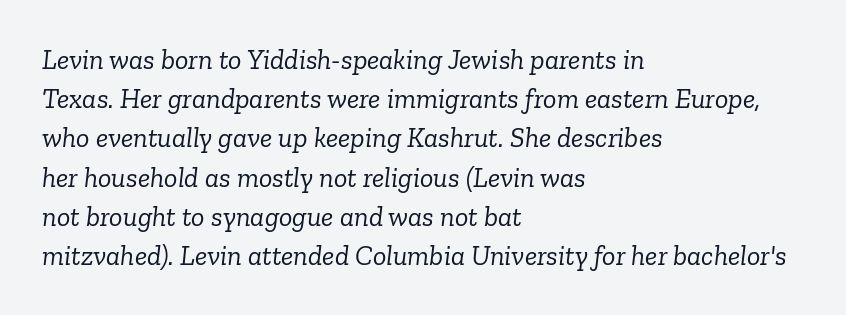
Q: Is the text bold? A: No.
Q: Is the text italic (slanted)? A: Yes, it leans right by about 6 degrees.
Q: Is the typeface a serif or a sans-serif typeface? A: Serif.
Q: Is the text underlined? A: No.
Q: How is the paragraph aligned? A: Left-aligned.
Q: Is the spacing between letters normal or unusually wide? A: Normal.
Q: Is the spacing between lines tight, normal or loose? A: Normal.
Q: Width (condensed, normal, or wide)? A: Normal.
Q: Stroke contrast? A: Low.
Q: x-height? A: Medium.
Q: Monospaced? A: No.
